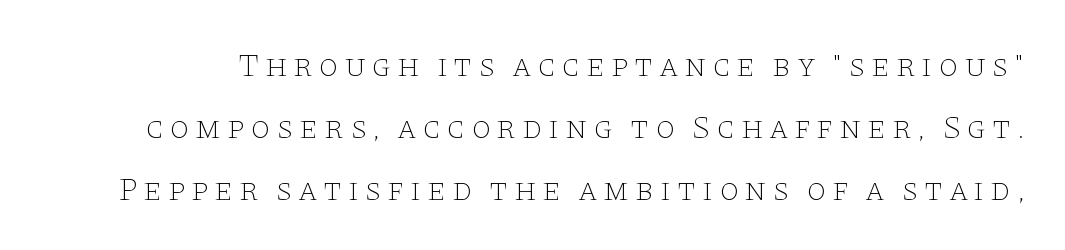
Q: Is the text bold? A: No.
Q: Is the text italic (slanted)? A: No, it is upright.
Q: Is the typeface a serif or a sans-serif typeface? A: Serif.
Q: Is the text underlined? A: No.
Q: Is the spacing between lines tight, normal or loose? A: Loose.
Q: Width (condensed, normal, or wide)? A: Wide.
Q: Stroke contrast? A: Low.
Q: x-height? A: Large.
Q: Monospaced? A: No.
